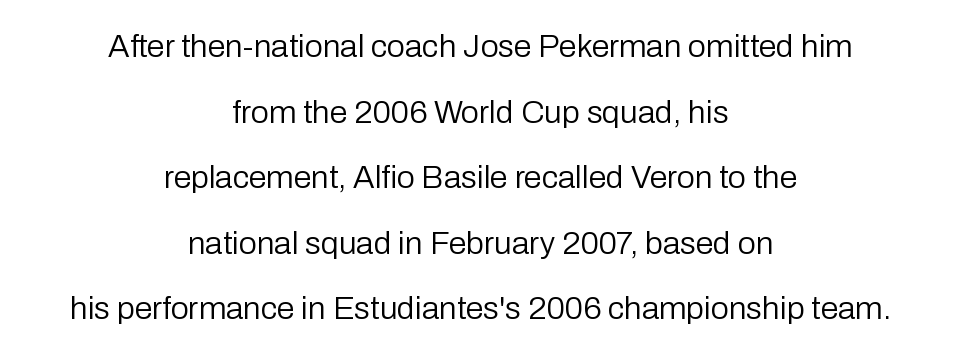
The font's upright variant was chosen for this text. Summary of weight: not heavy and not bold. The passage shown stacks its lines with a broad gap. Observe the ordinary spacing: letters are neighbours, not strangers. Anything drawn beneath the words? Only blank space. Which margin do the lines hug? Neither — every line sits in the middle.
